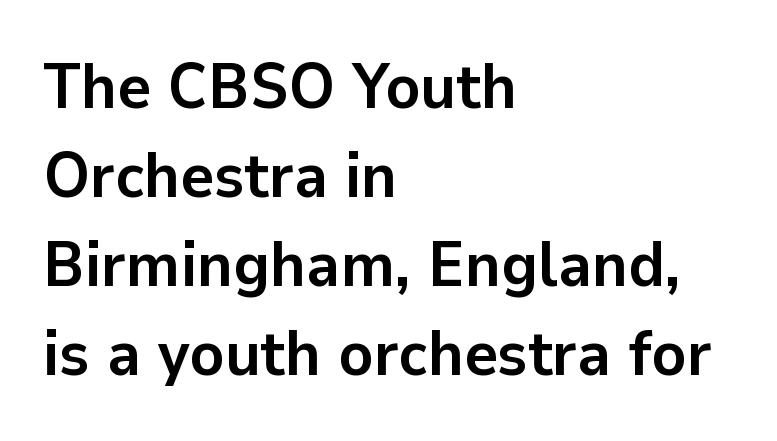
This sample has the flowing, uneven cadence of proportional lettering. The font family rendered here belongs to the sans-serif group. The rendering anchors every line to the left-hand side. This is heavy type, rendered in bold. Default kerning and tracking; the words read as compact shapes. Italic? Not at all — the glyphs are vertical.
